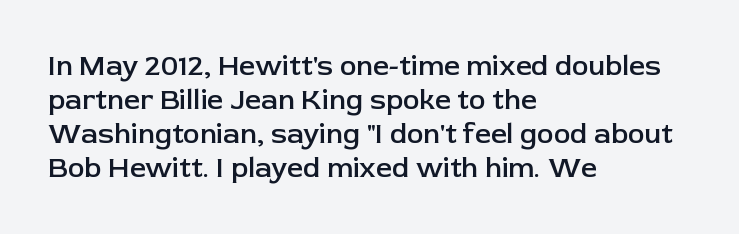
{"serif": "no", "italic": "no", "bold": "semi", "weight": "semibold", "width": "normal", "stroke_contrast": "low", "x_height": "medium", "monospaced": "no", "underline": "no", "align": "left", "line_spacing_ratio": 1.21, "letter_spacing": "normal", "letter_spacing_em": 0.0, "glyph_px": 28}
